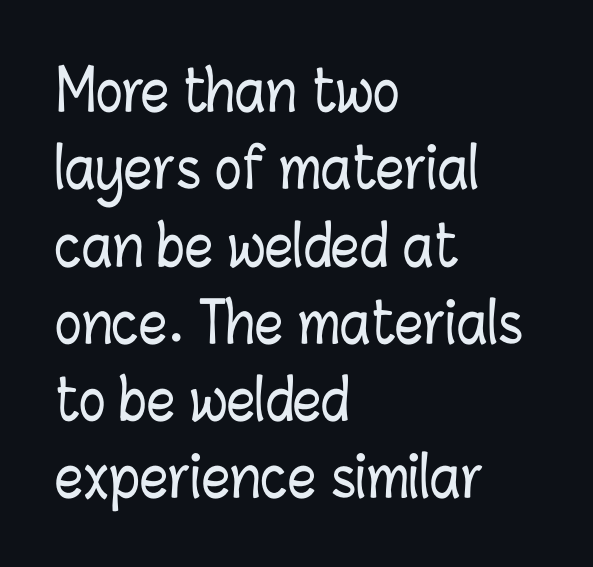
{"italic": "no", "width": "condensed", "stroke_contrast": "low", "x_height": "medium", "monospaced": "no", "underline": "no", "align": "left", "line_spacing": "normal", "line_spacing_ratio": 1.38, "letter_spacing": "normal", "letter_spacing_em": 0.0, "glyph_px": 56}
